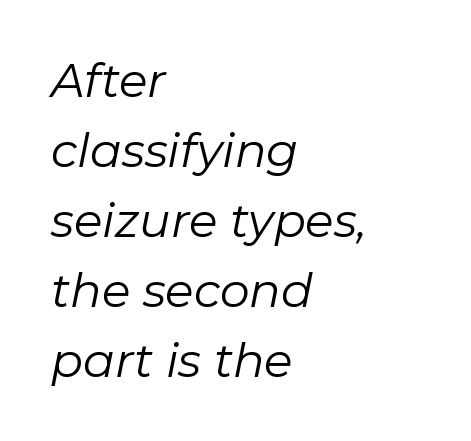
Q: Is the text bold? A: No.
Q: Is the text italic (slanted)? A: Yes, it leans right by about 11 degrees.
Q: Is the text underlined? A: No.
Q: How is the paragraph aligned? A: Left-aligned.
Q: Is the spacing between letters normal or unusually wide? A: Normal.
Q: Is the spacing between lines tight, normal or loose? A: Normal.
Q: Width (condensed, normal, or wide)? A: Normal.
Q: Stroke contrast? A: Low.
Q: x-height? A: Medium.
Q: Monospaced? A: No.
